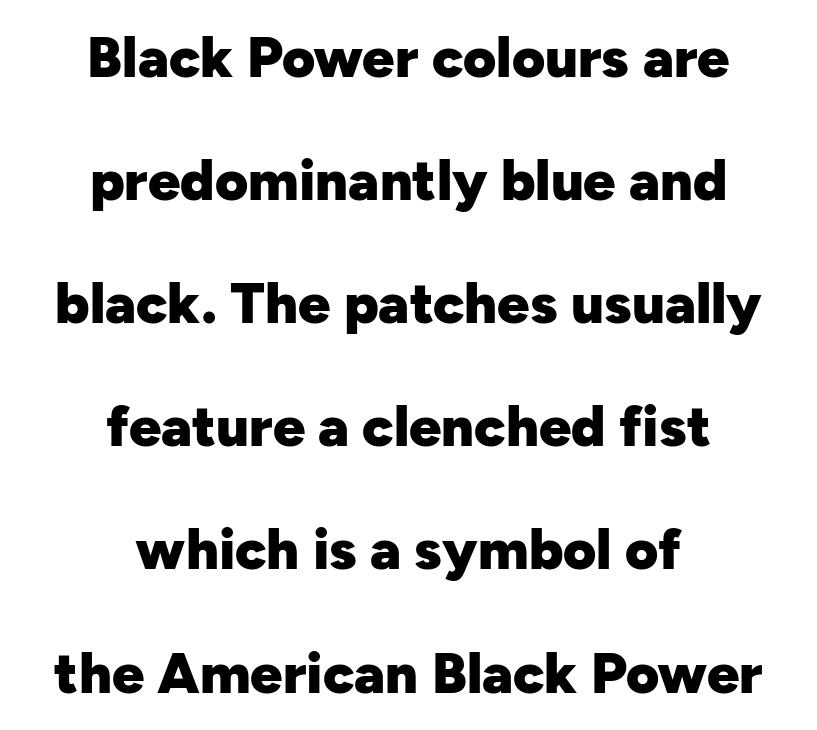
The image shows 57 px heavy sans-serif type, upright; set centered, loose line spacing (2.16x), normal letter spacing, not underlined; low stroke contrast and a medium x-height.
